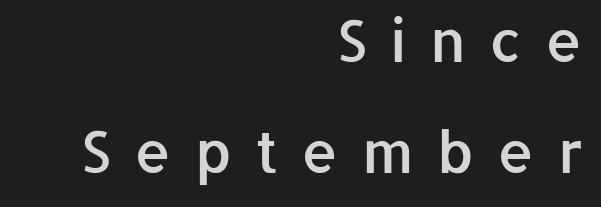
Clear beneath every line of the passage. Type style note: lacks serifs. Tall strokes in this sample are plumb rather than angled. The gaps between neighbouring characters are conspicuously large.
